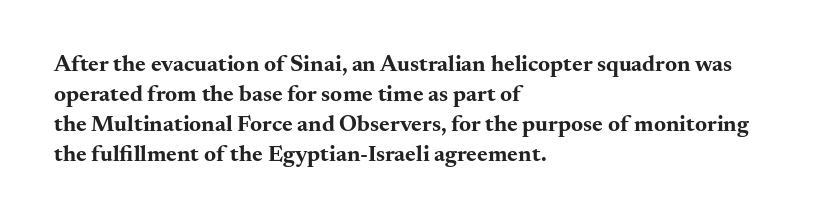
Does extra space separate the letters? No, they use regular spacing. The passage is arranged the way most books set body copy — flush left. Successive baselines arrive at the customary interval. Posture: upright roman. Is the type bold? Yes — the strokes are clearly thick and heavy.
